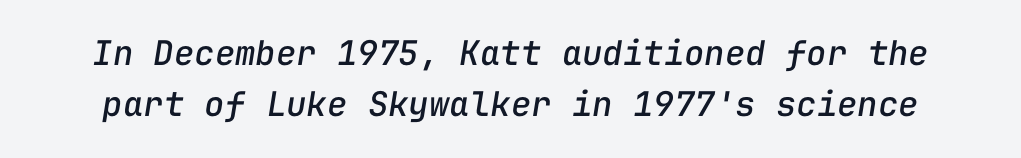
{"italic": "yes", "lean": "right", "slant_degrees": 9, "width": "normal", "stroke_contrast": "low", "x_height": "medium", "monospaced": "yes", "underline": "no", "line_spacing": "normal", "line_spacing_ratio": 1.51, "letter_spacing": "normal", "letter_spacing_em": 0.0, "glyph_px": 34}
